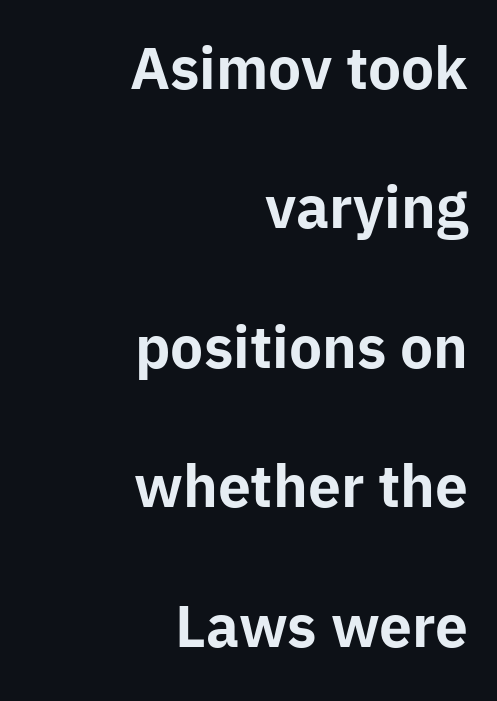
{"serif": "no", "italic": "no", "bold": "yes", "weight": "bold", "width": "normal", "stroke_contrast": "low", "x_height": "medium", "monospaced": "no", "underline": "no", "align": "right", "line_spacing": "loose", "line_spacing_ratio": 2.49, "letter_spacing": "normal", "letter_spacing_em": 0.0, "glyph_px": 56}
